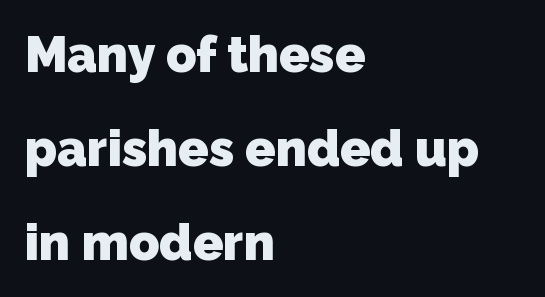
{"serif": "no", "bold": "yes", "weight": "heavy", "width": "normal", "stroke_contrast": "low", "x_height": "medium", "monospaced": "no", "underline": "no", "align": "left", "line_spacing_ratio": 1.88, "letter_spacing": "normal", "letter_spacing_em": 0.0, "glyph_px": 50}
